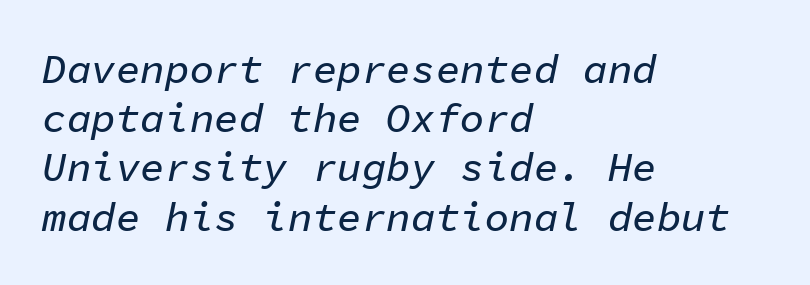
{"italic": "yes", "lean": "right", "slant_degrees": 11, "width": "normal", "stroke_contrast": "low", "x_height": "medium", "monospaced": "yes", "underline": "no", "align": "left", "line_spacing_ratio": 1.2, "letter_spacing": "normal", "letter_spacing_em": 0.0, "glyph_px": 41}
